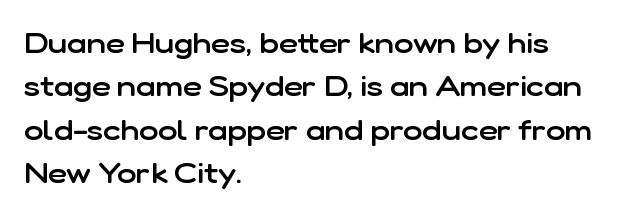
Q: Is the text bold? A: Semi-bold.
Q: Is the text italic (slanted)? A: No, it is upright.
Q: Is the typeface a serif or a sans-serif typeface? A: Sans-serif.
Q: Is the text underlined? A: No.
Q: How is the paragraph aligned? A: Left-aligned.
Q: Is the spacing between letters normal or unusually wide? A: Normal.
Q: Is the spacing between lines tight, normal or loose? A: Normal.
Q: Width (condensed, normal, or wide)? A: Normal.
Q: Stroke contrast? A: Low.
Q: x-height? A: Medium.
Q: Monospaced? A: No.
